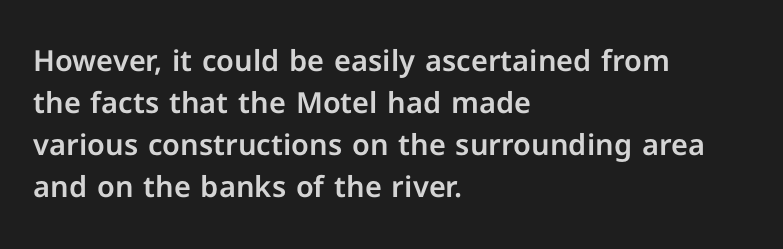
The image shows 29 px sans-serif type, upright; set left-aligned, normal line spacing (1.45x), normal letter spacing, not underlined; low stroke contrast and a medium x-height.
